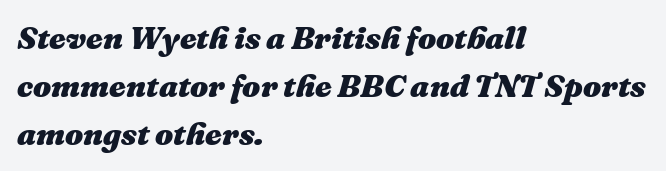
Posture: slanted. Words float on clear page, feet unadorned. The vertical gap from one line to the next is medium. A classic flush-left, rag-right setting is used for this passage.
